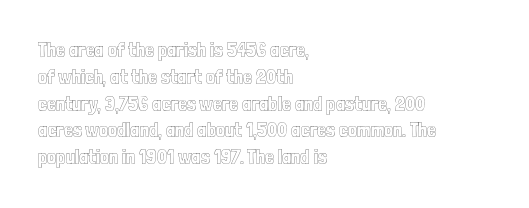
Q: Is the text italic (slanted)? A: No, it is upright.
Q: Is the text underlined? A: No.
Q: How is the paragraph aligned? A: Left-aligned.
Q: Is the spacing between letters normal or unusually wide? A: Normal.
Q: Is the spacing between lines tight, normal or loose? A: Normal.
